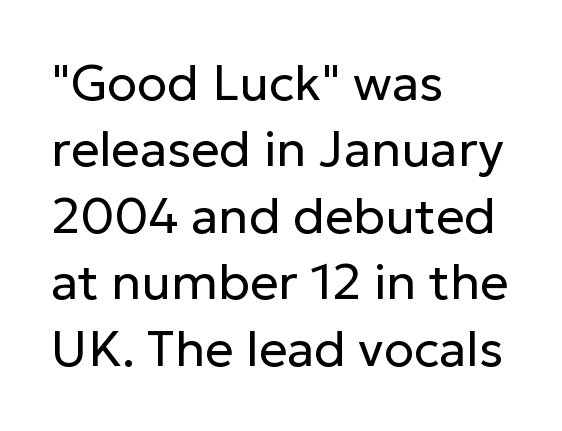
{"serif": "no", "italic": "no", "bold": "no", "weight": "regular", "width": "normal", "stroke_contrast": "low", "x_height": "medium", "monospaced": "no", "underline": "no", "align": "left", "line_spacing": "normal", "line_spacing_ratio": 1.33, "letter_spacing": "normal", "letter_spacing_em": 0.0, "glyph_px": 50}
